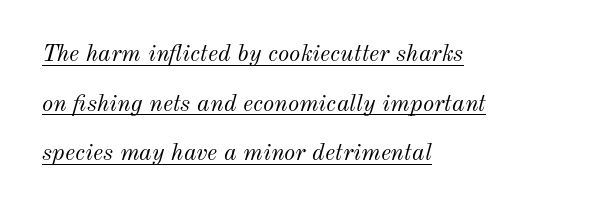
{"italic": "yes", "lean": "right", "slant_degrees": 12, "bold": "no", "underline": "yes", "align": "left", "line_spacing": "loose", "line_spacing_ratio": 2.07, "letter_spacing": "normal", "letter_spacing_em": 0.0, "glyph_px": 24}
